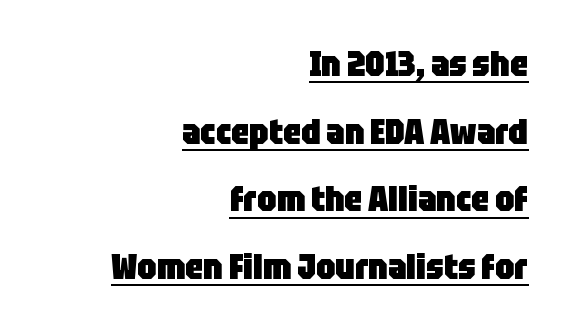
The image shows 35 px heavy, condensed sans-serif type, upright; set right-aligned, loose line spacing (1.93x), normal letter spacing, underlined; low stroke contrast and a large x-height.
